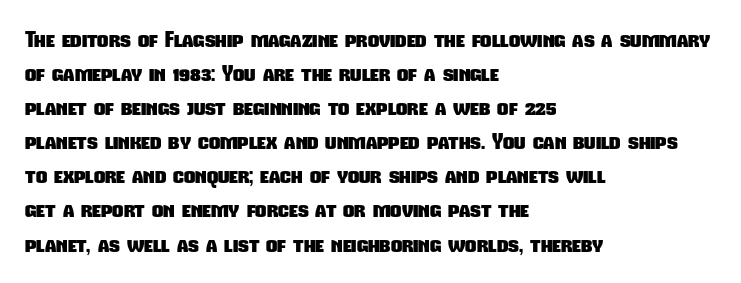
A student would call this left alignment; a typographer would say flush left, rag right. No extra tracking has been applied to these lines. The strip under each line holds only bare page. Notice how descenders clear the ascenders below comfortably — that's standard leading. As a designer I'd log this as weight 700, bold.
